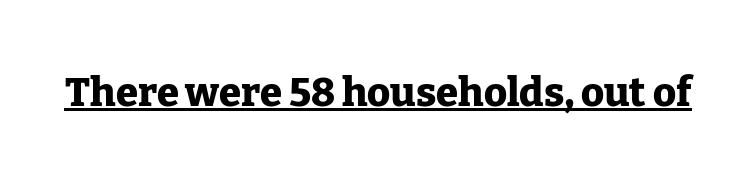
{"serif": "yes", "italic": "no", "bold": "yes", "weight": "heavy", "width": "normal", "stroke_contrast": "low", "x_height": "medium", "monospaced": "no", "underline": "yes", "letter_spacing": "normal", "letter_spacing_em": 0.0, "glyph_px": 40}
